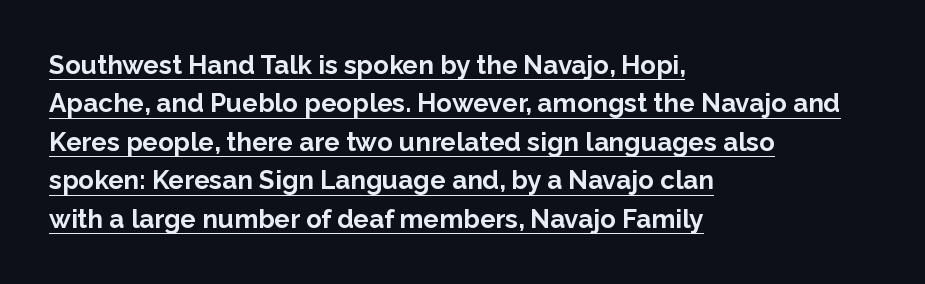
Look at the tracking — it's just the regular setting, nothing added. If you drew a line through each stem, it would be perfectly vertical. The ragged edge is on the right, which tells us the setting is flush left. Honestly, the underline is the first thing you notice here.
